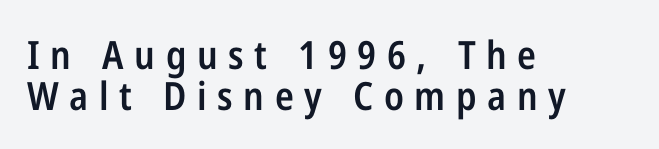
Think of a printed novel: that variable character pitch is what you see here. Look at the stroke-to-counter ratio: somewhat heavy, a semibold. A typesetter would mark this as roman, not italic. Compared with a centered layout, this one pins lines to the left instead. Leading: reduced.
